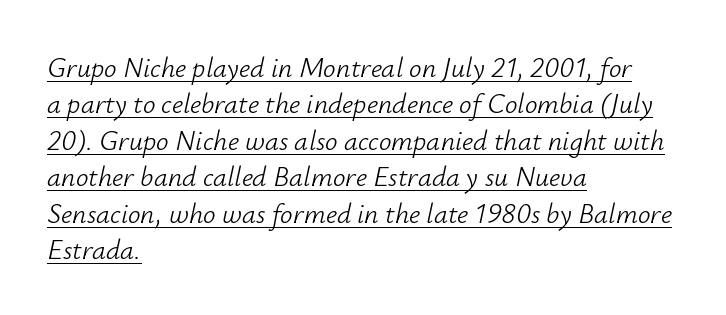
Is this a fixed-width face? No — the glyphs have proportional, varying widths. In terms of posture, this sample is oblique. The characters are drawn with everyday or finer stroke widths. Each word holds together tightly as a unit, with standard inter-letter gaps.
